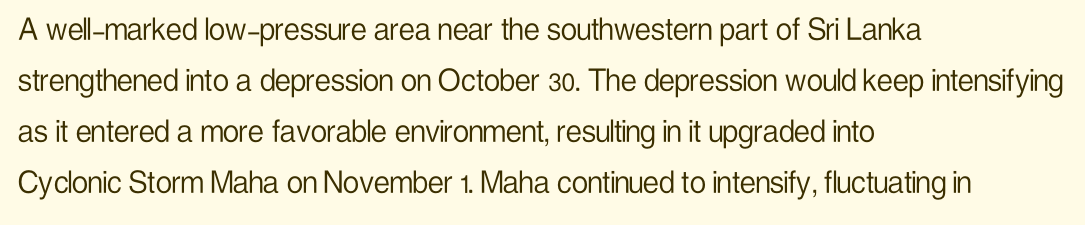
The image shows 36 px light, condensed sans-serif type, upright; set left-aligned, normal line spacing (1.42x), normal letter spacing, not underlined; low stroke contrast and a medium x-height.
